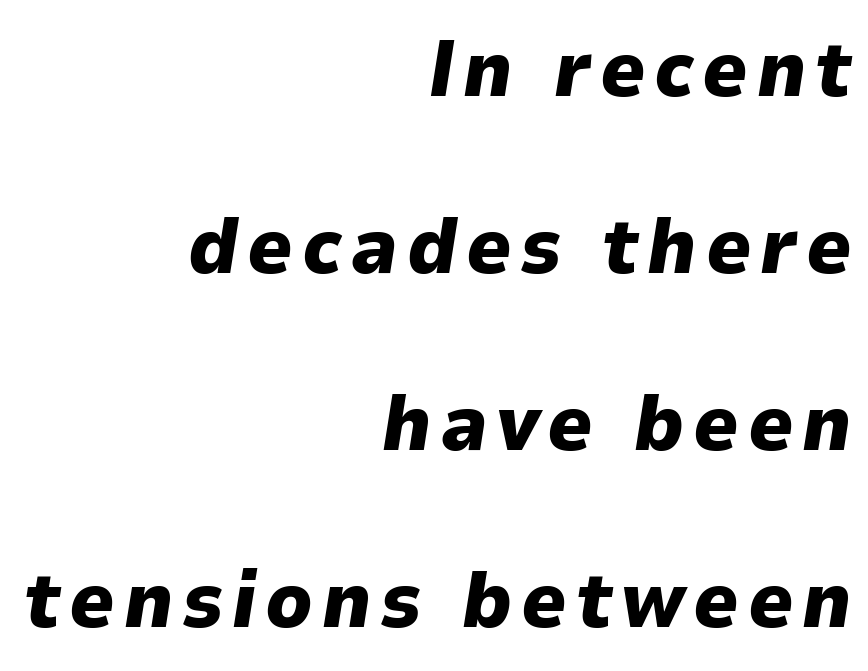
A typesetter would call this proportional, since set widths differ per character. Set as a true bold cut, around the 700 mark. This sample uses an oblique cut, with every glyph tilted off the vertical. Students, observe: this is what heavily led, spacious text looks like. Right-aligned paragraph, ragged on the left.
